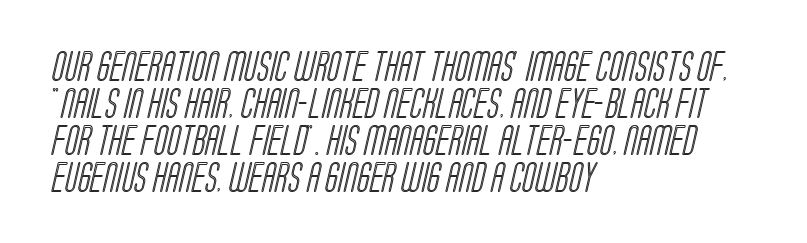
{"width": "condensed", "x_height": "large", "monospaced": "no", "underline": "no", "align": "left", "line_spacing_ratio": 1.23, "letter_spacing": "normal", "letter_spacing_em": 0.0, "glyph_px": 30}
